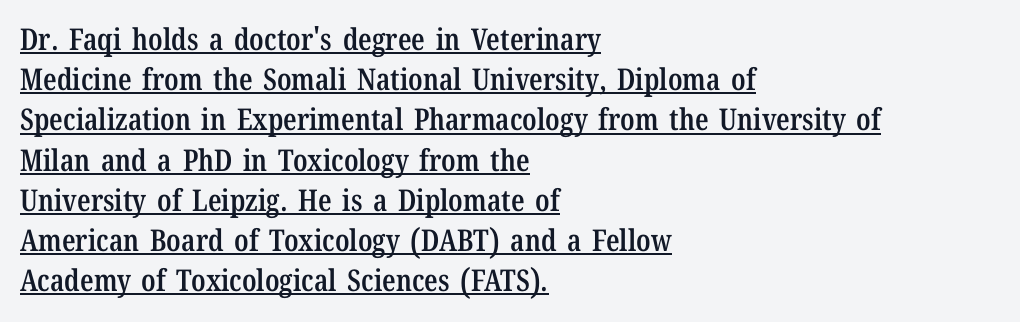
{"serif": "yes", "italic": "no", "bold": "semi", "weight": "semibold", "width": "condensed", "stroke_contrast": "low", "x_height": "medium", "monospaced": "no", "underline": "yes", "align": "left", "line_spacing": "normal", "line_spacing_ratio": 1.34, "letter_spacing": "normal", "letter_spacing_em": 0.0, "glyph_px": 30}
